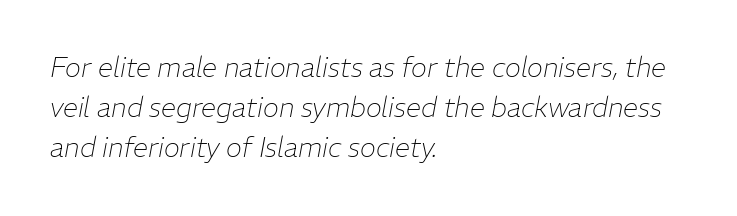
Q: Is the text bold? A: No.
Q: Is the text italic (slanted)? A: Yes, it leans right by about 11 degrees.
Q: Is the text underlined? A: No.
Q: How is the paragraph aligned? A: Left-aligned.
Q: Is the spacing between letters normal or unusually wide? A: Normal.
Q: Is the spacing between lines tight, normal or loose? A: Normal.
